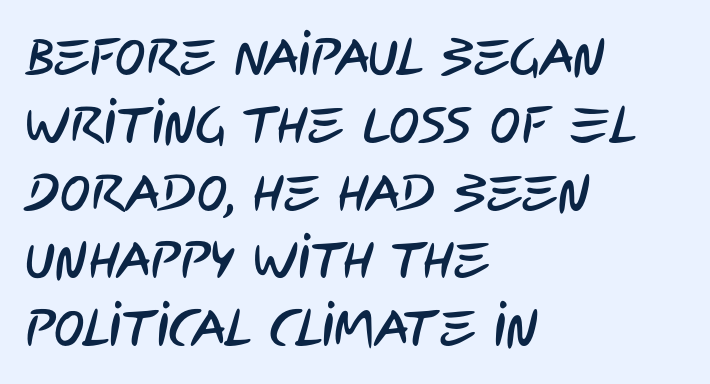
{"serif": "no", "width": "condensed", "stroke_contrast": "low", "x_height": "large", "monospaced": "no", "underline": "no", "align": "left", "line_spacing": "normal", "line_spacing_ratio": 1.33, "letter_spacing": "normal", "letter_spacing_em": 0.0, "glyph_px": 51}
